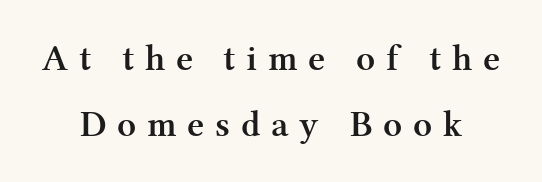
The image shows 37 px semibold serif type, upright; set line spacing 1.78x, unusually wide letter spacing (+0.29 em), not underlined; medium stroke contrast and a medium x-height.
